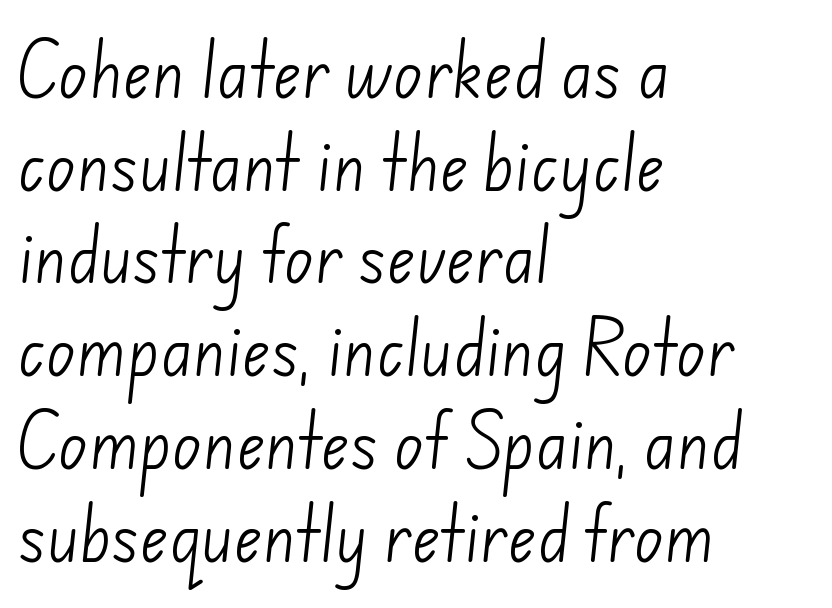
Q: Is the text bold? A: No.
Q: Is the typeface a serif or a sans-serif typeface? A: Sans-serif.
Q: Is the text underlined? A: No.
Q: How is the paragraph aligned? A: Left-aligned.
Q: Is the spacing between letters normal or unusually wide? A: Normal.
Q: Is the spacing between lines tight, normal or loose? A: Normal.
Q: Width (condensed, normal, or wide)? A: Normal.
Q: Stroke contrast? A: Low.
Q: x-height? A: Small.
Q: Monospaced? A: No.
